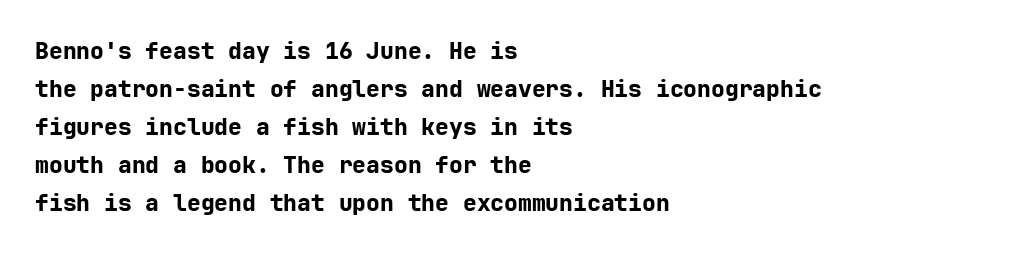
The image shows 23 px bold type, upright; set left-aligned, normal line spacing (1.65x), normal letter spacing, not underlined.
